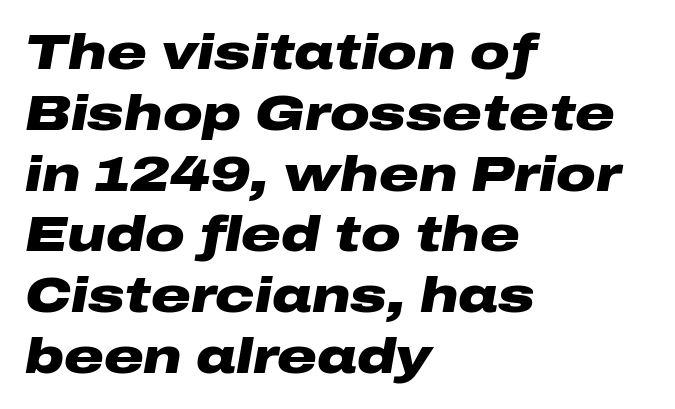
Students, note that the glyphs here touch the page at normal intervals. What weight is shown? A full bold with thick strokes. Is the block centered? No — it sits flush against the left margin. Every character sits at an angle, as italics do.
